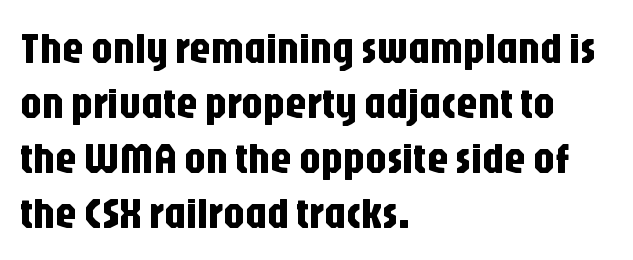
Nobody touched the tracking dial on this one. The font family rendered here belongs to the sans-serif group. Vertical spacing — default. The lines in this sample share a left origin and differ only in where they stop. Is there any slant? The stems are plumb.
